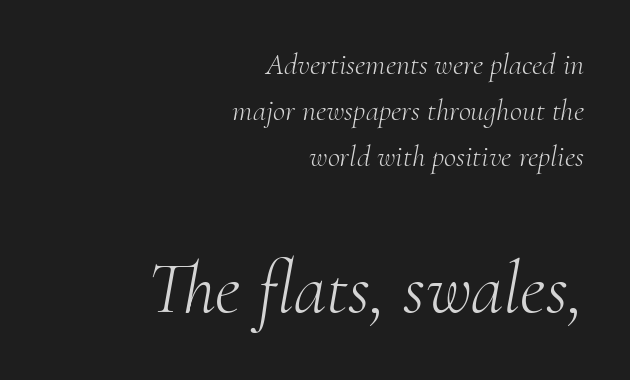
The image shows 74 px light serif type, italic (leaning right); set right-aligned, normal line spacing (1.53x), normal letter spacing, not underlined; the second (bottom) block is 2.47x larger; medium stroke contrast and a small x-height.
